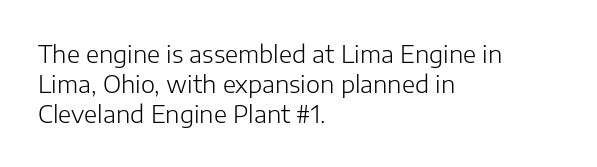
The image shows 24 px text type, upright; set left-aligned, normal line spacing (1.25x), normal letter spacing, not underlined.
